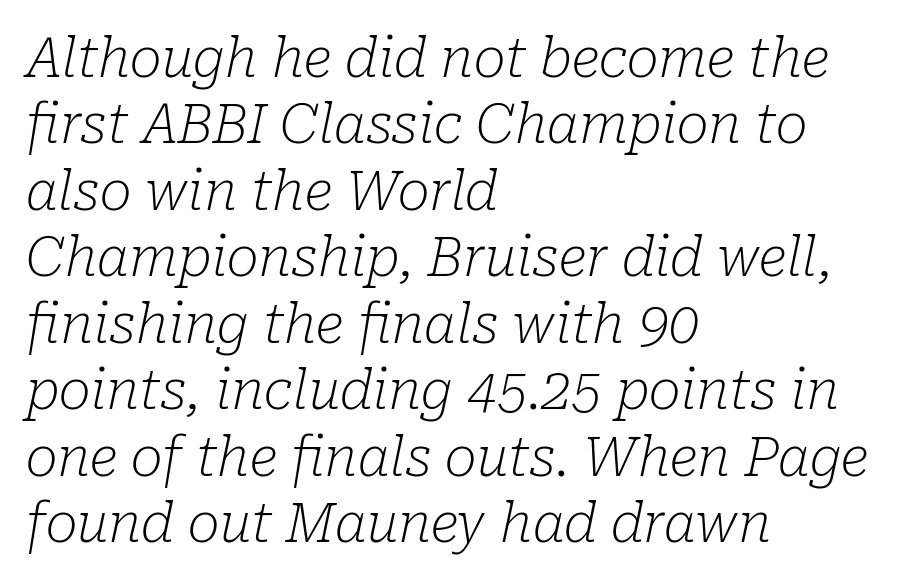
Look at the bottom of the vertical strokes: they flare into serifs here. Character widths vary here, with narrow letters taking less room than wide ones. Every row of glyphs begins at an identical x-position on the left. Check under the words: just untouched page.
